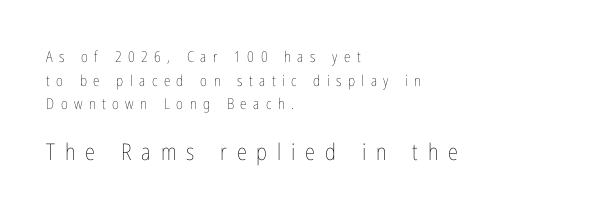
Q: Is the text bold? A: No.
Q: Is the text italic (slanted)? A: No, it is upright.
Q: Is the text underlined? A: No.
Q: How is the paragraph aligned? A: Left-aligned.
Q: Is the spacing between letters normal or unusually wide? A: Unusually wide.
Q: Is the spacing between lines tight, normal or loose? A: Normal.
Q: Which block of text is set in a larger size, the first (top) or the second (bottom)? A: The second (bottom) one.
